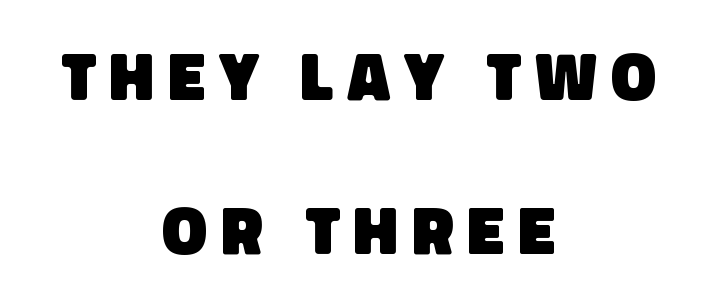
{"serif": "no", "bold": "yes", "weight": "heavy", "width": "normal", "stroke_contrast": "low", "x_height": "large", "monospaced": "no", "underline": "no", "align": "center", "line_spacing": "loose", "line_spacing_ratio": 2.26, "letter_spacing": "wide", "letter_spacing_em": 0.2, "glyph_px": 68}
